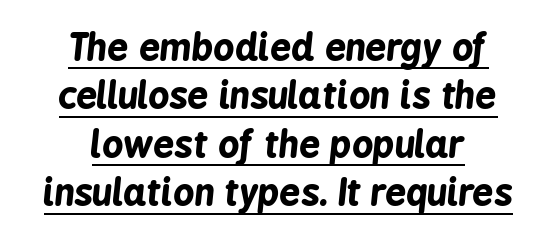
{"italic": "yes", "lean": "right", "slant_degrees": 6, "bold": "yes", "weight": "bold", "width": "condensed", "stroke_contrast": "low", "x_height": "medium", "monospaced": "no", "underline": "yes", "align": "center", "line_spacing": "normal", "line_spacing_ratio": 1.31, "letter_spacing": "normal", "letter_spacing_em": 0.0, "glyph_px": 37}
